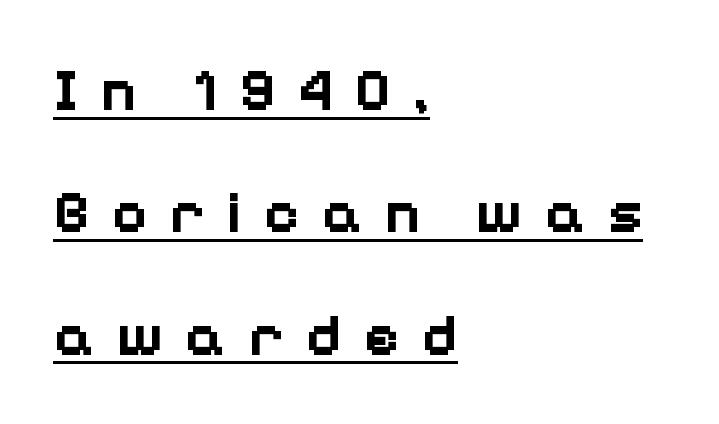
Emphasis by weight is at full strength: bold. Whoever set this chose breathing room over compactness in the vertical rhythm. Classification — sans serif. The letterforms stand isolated, each surrounded by extra space.
